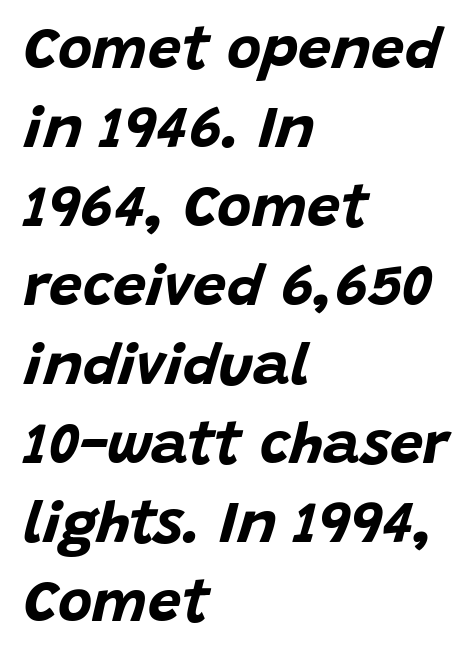
The image shows 59 px bold type, italic (leaning right); set left-aligned, normal line spacing (1.34x), normal letter spacing, not underlined; low stroke contrast and a large x-height.
